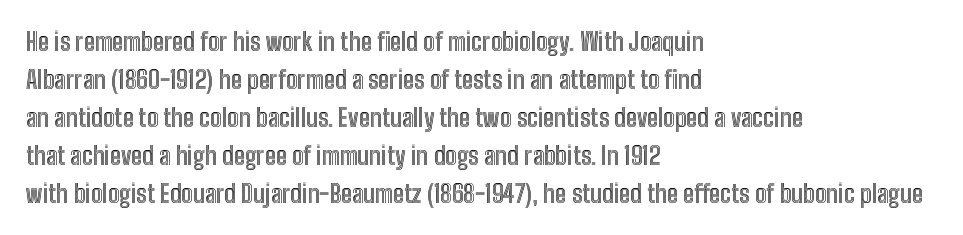
Plain, unruled lines of type. Each word holds together tightly as a unit, with standard inter-letter gaps. Every row of glyphs begins at an identical x-position on the left. Leading matches the norm, producing a regular column.
